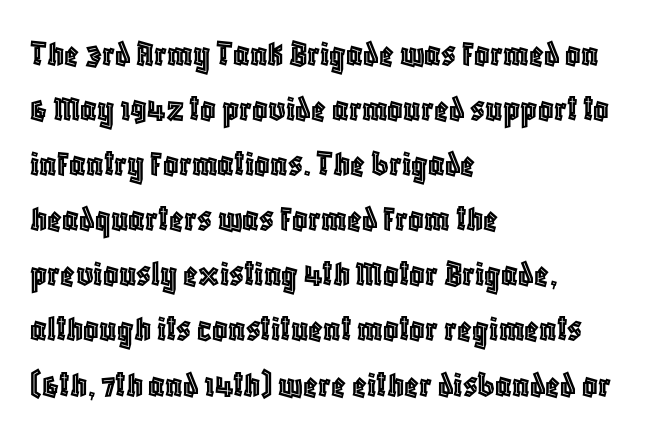
The image shows 38 px condensed type, upright; set left-aligned, normal line spacing (1.45x), normal letter spacing, not underlined; a large x-height.
